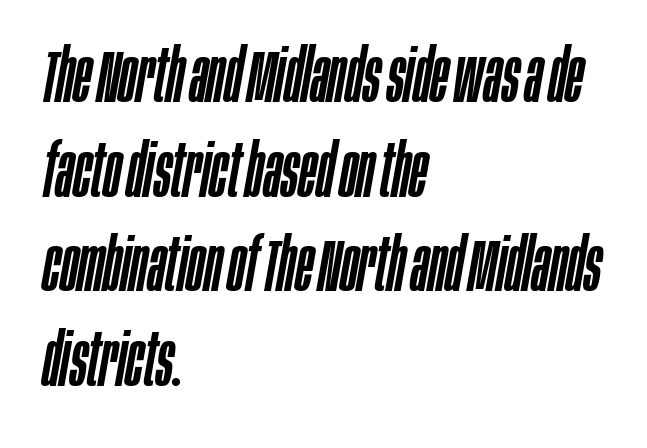
{"italic": "yes", "lean": "right", "slant_degrees": 10, "width": "condensed", "stroke_contrast": "low", "x_height": "large", "monospaced": "no", "underline": "no", "align": "left", "line_spacing": "normal", "line_spacing_ratio": 1.28, "letter_spacing": "normal", "letter_spacing_em": 0.0, "glyph_px": 74}
